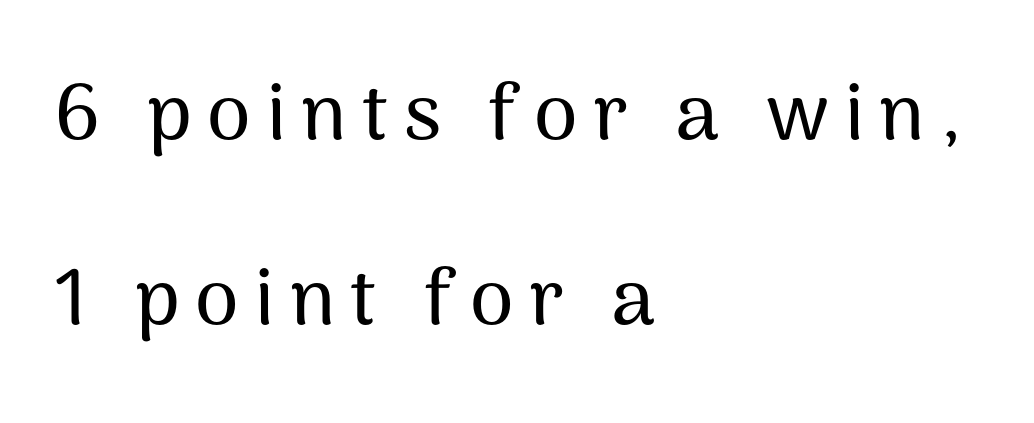
The image shows 79 px sans-serif type, upright; set left-aligned, loose line spacing (2.34x), not underlined; medium stroke contrast and a medium x-height.
